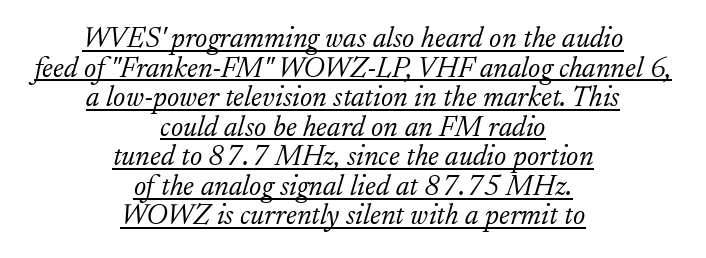
{"serif": "yes", "italic": "yes", "lean": "right", "slant_degrees": 17, "bold": "no", "weight": "light", "width": "normal", "stroke_contrast": "low", "x_height": "small", "monospaced": "no", "underline": "yes", "align": "center", "line_spacing": "tight", "line_spacing_ratio": 1.02, "letter_spacing": "normal", "letter_spacing_em": 0.0, "glyph_px": 29}
